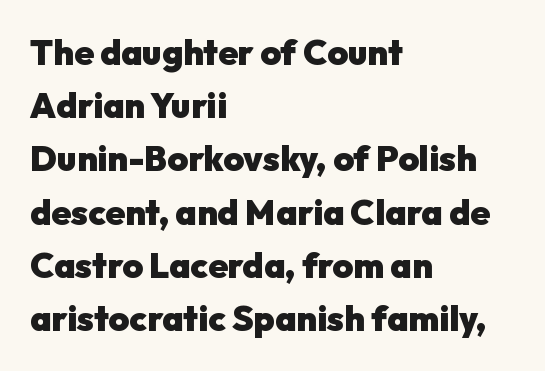
{"serif": "no", "italic": "no", "bold": "yes", "weight": "heavy", "width": "normal", "stroke_contrast": "low", "x_height": "medium", "monospaced": "no", "underline": "no", "align": "left", "line_spacing": "normal", "line_spacing_ratio": 1.52, "letter_spacing": "normal", "letter_spacing_em": 0.0, "glyph_px": 35}
